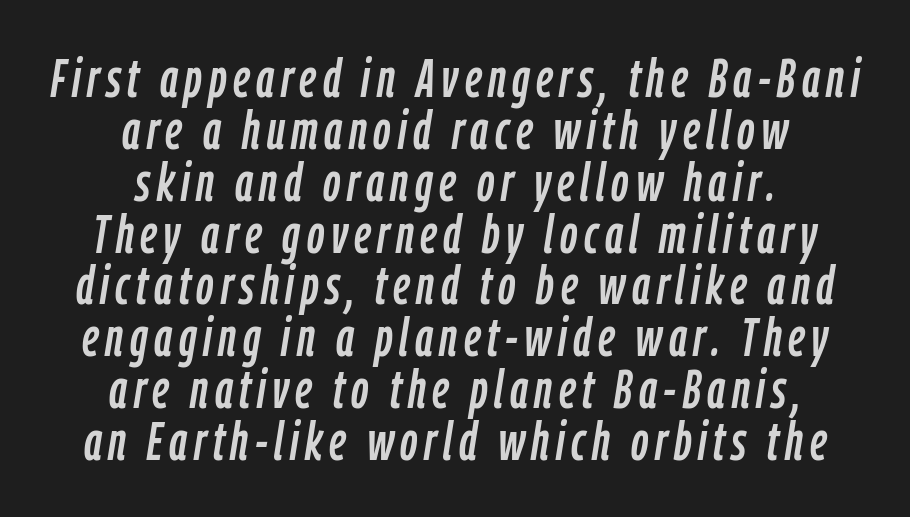
Q: Is the text italic (slanted)? A: Yes, it leans right by about 9 degrees.
Q: Is the text underlined? A: No.
Q: How is the paragraph aligned? A: Centered.
Q: Is the spacing between lines tight, normal or loose? A: Tight.
Q: Width (condensed, normal, or wide)? A: Condensed.
Q: Stroke contrast? A: Low.
Q: x-height? A: Medium.
Q: Monospaced? A: No.
